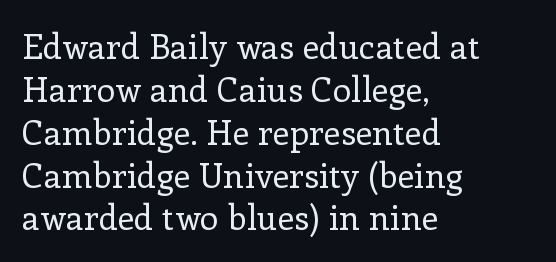
Q: Is the text bold? A: No.
Q: Is the text italic (slanted)? A: No, it is upright.
Q: Is the typeface a serif or a sans-serif typeface? A: Serif.
Q: Is the text underlined? A: No.
Q: How is the paragraph aligned? A: Left-aligned.
Q: Is the spacing between letters normal or unusually wide? A: Normal.
Q: Is the spacing between lines tight, normal or loose? A: Normal.
Q: Width (condensed, normal, or wide)? A: Normal.
Q: Stroke contrast? A: Low.
Q: x-height? A: Medium.
Q: Monospaced? A: No.
